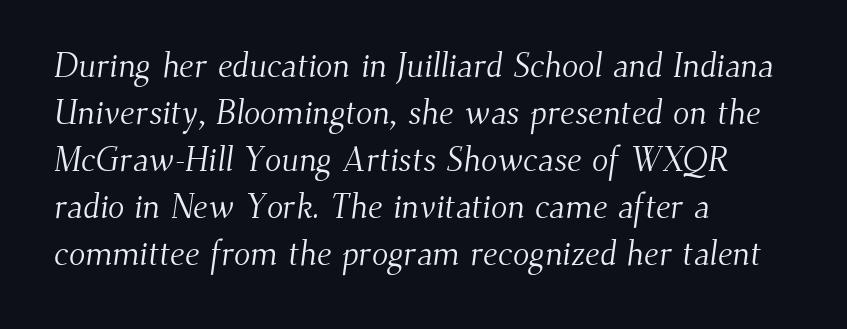
Q: Is the text bold? A: No.
Q: Is the typeface a serif or a sans-serif typeface? A: Serif.
Q: Is the text underlined? A: No.
Q: How is the paragraph aligned? A: Left-aligned.
Q: Is the spacing between letters normal or unusually wide? A: Normal.
Q: Is the spacing between lines tight, normal or loose? A: Normal.
Q: Width (condensed, normal, or wide)? A: Normal.
Q: Stroke contrast? A: Medium.
Q: x-height? A: Small.
Q: Monospaced? A: No.
